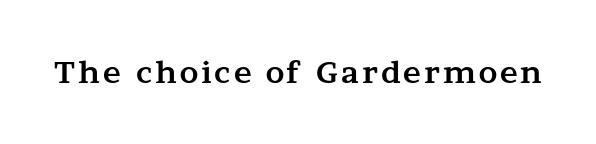
{"serif": "yes", "italic": "no", "bold": "yes", "weight": "bold", "width": "wide", "stroke_contrast": "medium", "x_height": "medium", "monospaced": "no", "underline": "no", "glyph_px": 30}
